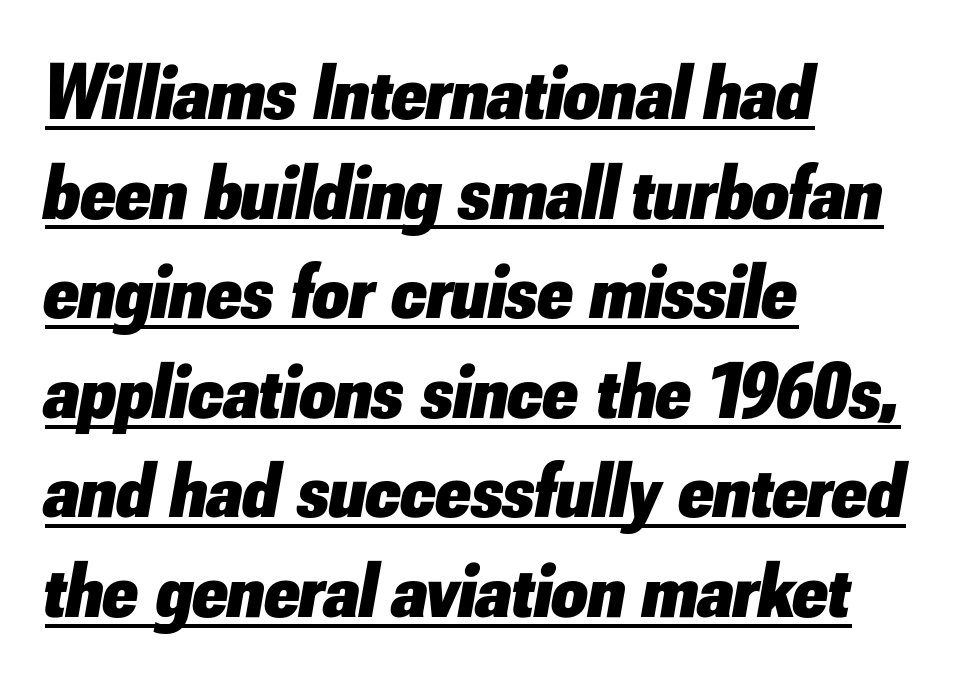
The image shows 79 px heavy type, italic (leaning right); set left-aligned, normal line spacing (1.26x), normal letter spacing, underlined; low stroke contrast and a small x-height.
